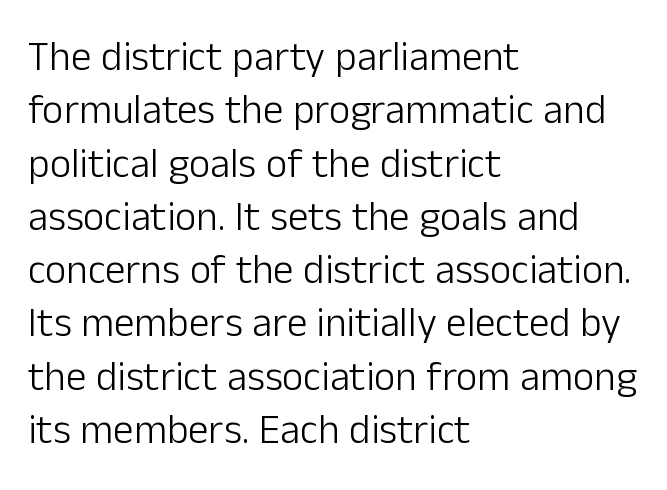
{"serif": "no", "italic": "no", "bold": "no", "weight": "light", "width": "normal", "stroke_contrast": "low", "x_height": "medium", "monospaced": "no", "underline": "no", "align": "left", "line_spacing": "normal", "line_spacing_ratio": 1.3, "letter_spacing": "normal", "letter_spacing_em": 0.0, "glyph_px": 41}
